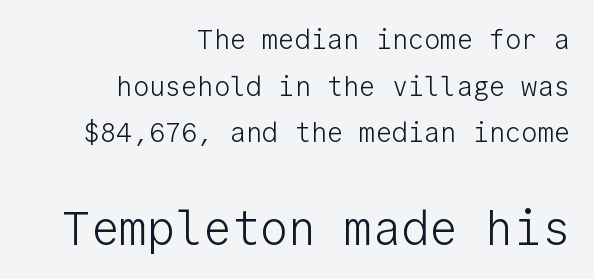
Q: Is the text bold? A: No.
Q: Is the text italic (slanted)? A: No, it is upright.
Q: Is the typeface a serif or a sans-serif typeface? A: Sans-serif.
Q: Is the text underlined? A: No.
Q: How is the paragraph aligned? A: Right-aligned.
Q: Is the spacing between letters normal or unusually wide? A: Normal.
Q: Which block of text is set in a larger size, the first (top) or the second (bottom)? A: The second (bottom) one.
Q: Width (condensed, normal, or wide)? A: Normal.
Q: Stroke contrast? A: Low.
Q: x-height? A: Medium.
Q: Monospaced? A: Yes.
